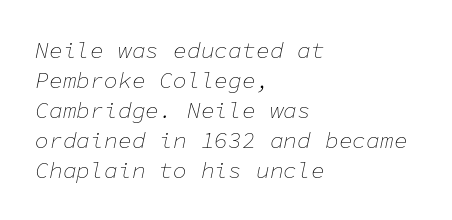
{"italic": "yes", "lean": "right", "slant_degrees": 11, "bold": "no", "underline": "no", "align": "left", "line_spacing": "normal", "line_spacing_ratio": 1.3, "letter_spacing": "normal", "letter_spacing_em": 0.0, "glyph_px": 23}
